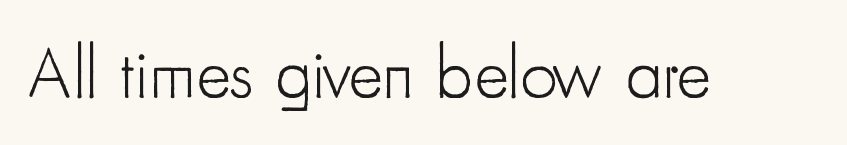
The image shows 73 px light, condensed sans-serif type, upright; set normal letter spacing, not underlined; low stroke contrast and a small x-height.
